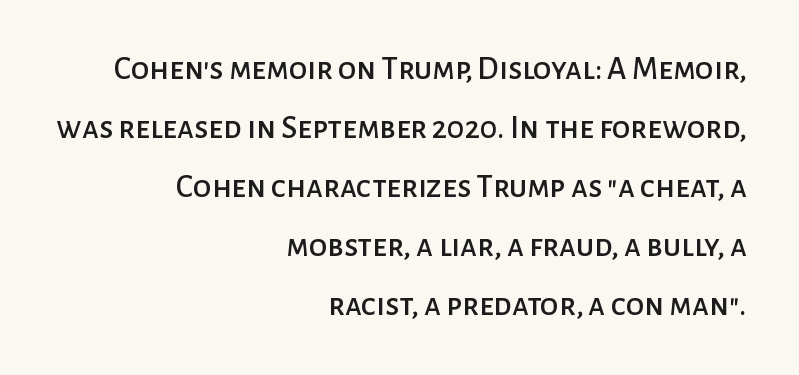
{"serif": "no", "italic": "no", "width": "normal", "stroke_contrast": "low", "x_height": "medium", "monospaced": "no", "underline": "no", "align": "right", "line_spacing_ratio": 1.79, "letter_spacing": "normal", "letter_spacing_em": 0.0, "glyph_px": 33}
